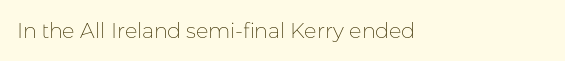
{"italic": "no", "bold": "no", "underline": "no", "letter_spacing": "normal", "letter_spacing_em": 0.0, "glyph_px": 21}
